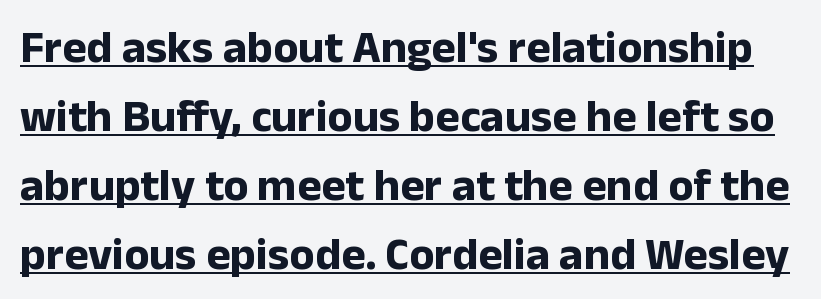
{"serif": "no", "italic": "no", "bold": "yes", "weight": "bold", "width": "normal", "stroke_contrast": "low", "x_height": "medium", "monospaced": "no", "underline": "yes", "line_spacing": "normal", "line_spacing_ratio": 1.5, "letter_spacing": "normal", "letter_spacing_em": 0.0, "glyph_px": 46}
